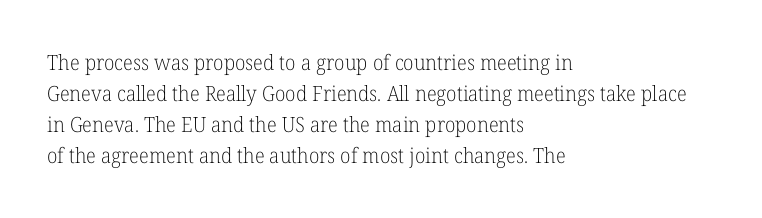
{"italic": "no", "bold": "no", "underline": "no", "align": "left", "line_spacing": "normal", "line_spacing_ratio": 1.48, "letter_spacing": "normal", "letter_spacing_em": 0.0, "glyph_px": 21}
